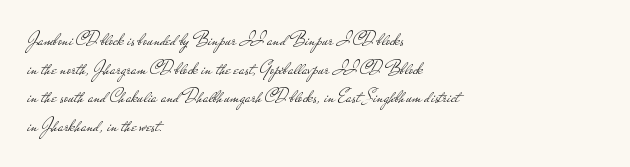
The image shows 20 px text type; set left-aligned, normal line spacing (1.43x), normal letter spacing, not underlined.
